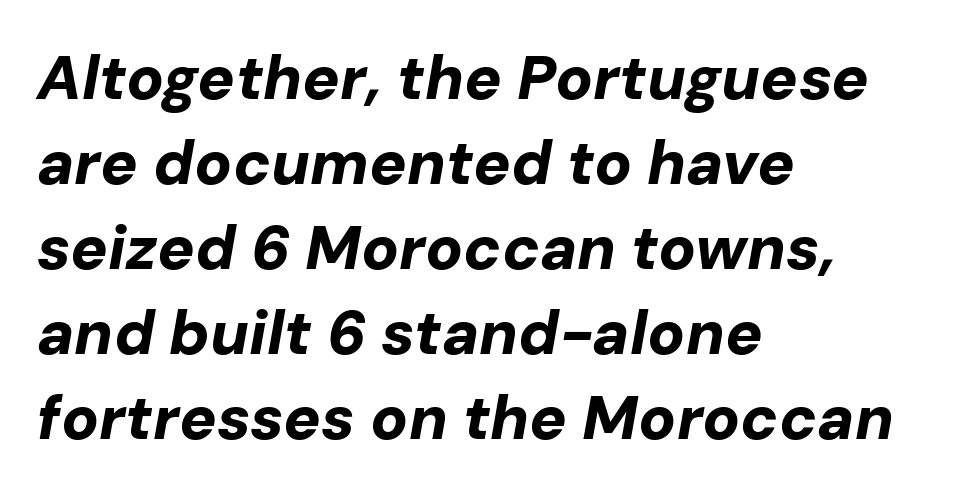
The image shows 62 px bold type, italic (leaning right); set left-aligned, normal line spacing (1.37x), normal letter spacing, not underlined; low stroke contrast and a medium x-height.
